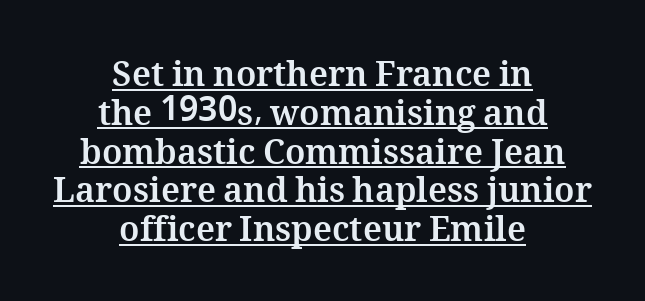
The image shows 34 px bold type, upright; set centered, tight line spacing (1.14x), normal letter spacing, underlined; medium stroke contrast and a medium x-height.
